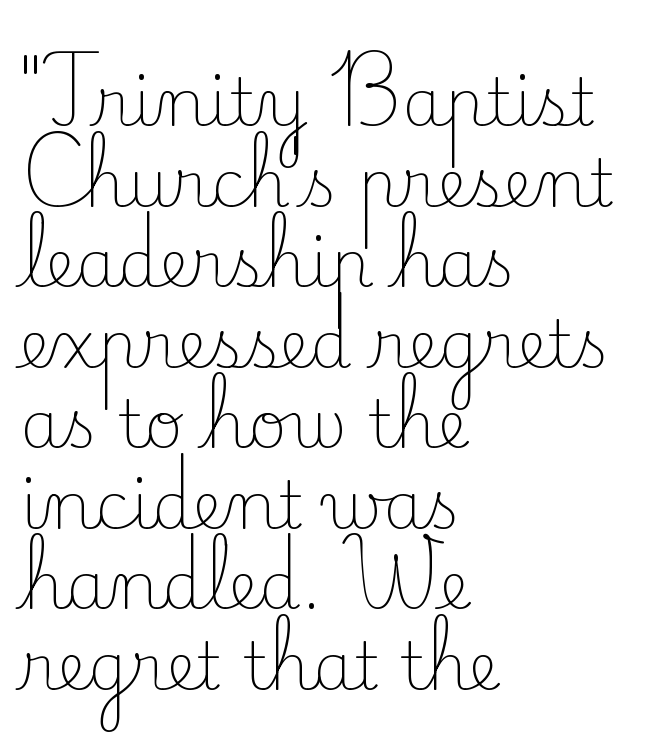
The image shows 66 px light serif type, upright; set left-aligned, line spacing 1.22x, normal letter spacing, not underlined; low stroke contrast and a small x-height.
